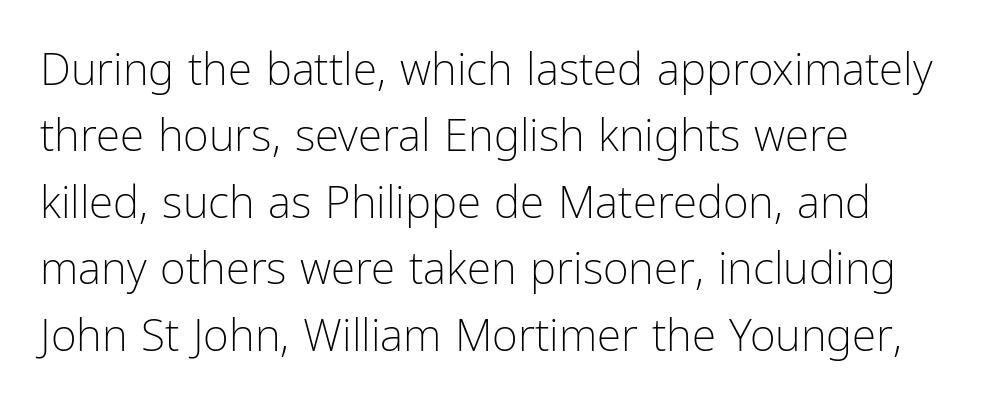
The image shows 44 px light, condensed sans-serif type, upright; set left-aligned, normal line spacing (1.51x), normal letter spacing, not underlined; low stroke contrast and a medium x-height.
